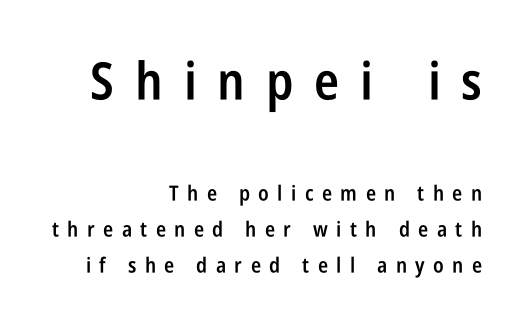
Every character sits straight up, as roman type does. This sample uses a sans-serif face. Note the varied advance widths — an 'i' is clearly narrower than an 'm'. The sample has been set in demibold, a notch under bold. One-word summary of the alignment: right. You get the large type first, then a drop to smaller type.
